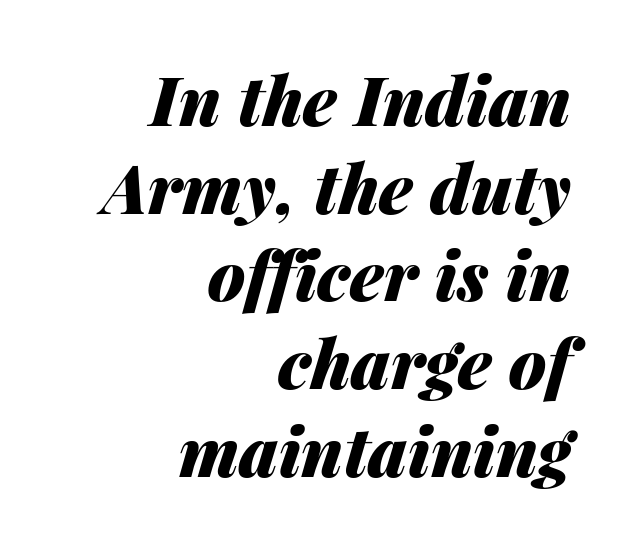
There's an unmistakable incline to the writing here. Whoever set this chose a conventional vertical rhythm. Line endings align vertically; line beginnings do not. The passage shown has conventional tracking throughout. You'd pick this weight for a headline — it's a proper bold. The letters advance in unequal steps, a hallmark of proportional type.
